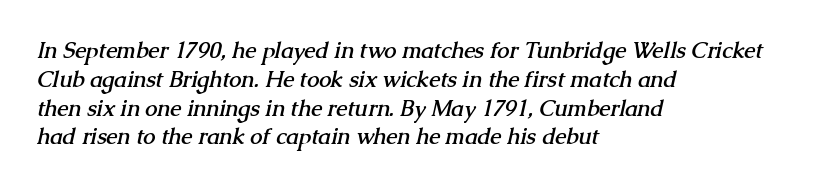
The passage shown is not underscored anywhere. Does the copy run flush right? No — it runs flush left. The rendering keeps characters at their native spacing. Caption: bold face, heavy strokes. Leading matches the norm, producing a regular column.
